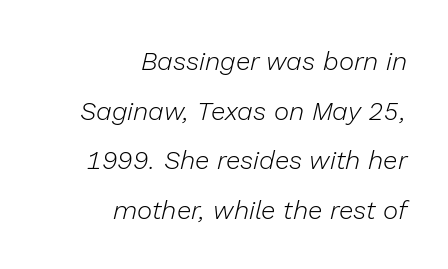
{"italic": "yes", "lean": "right", "slant_degrees": 13, "bold": "no", "underline": "no", "align": "right", "line_spacing": "loose", "line_spacing_ratio": 1.91, "letter_spacing": "normal", "letter_spacing_em": 0.0, "glyph_px": 26}
